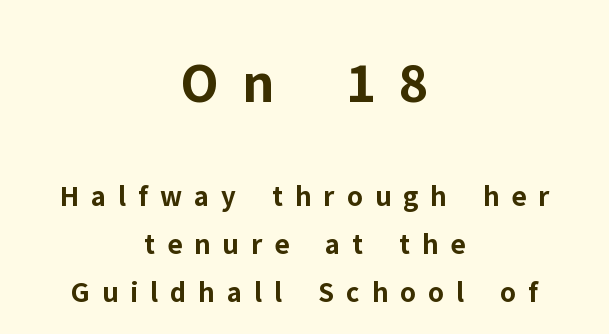
Q: Is the text bold? A: Yes.
Q: Is the text italic (slanted)? A: No, it is upright.
Q: Is the typeface a serif or a sans-serif typeface? A: Sans-serif.
Q: Is the text underlined? A: No.
Q: How is the paragraph aligned? A: Centered.
Q: Is the spacing between letters normal or unusually wide? A: Unusually wide.
Q: Is the spacing between lines tight, normal or loose? A: Normal.
Q: Which block of text is set in a larger size, the first (top) or the second (bottom)? A: The first (top) one.
Q: Width (condensed, normal, or wide)? A: Normal.
Q: Stroke contrast? A: Low.
Q: x-height? A: Medium.
Q: Monospaced? A: No.
